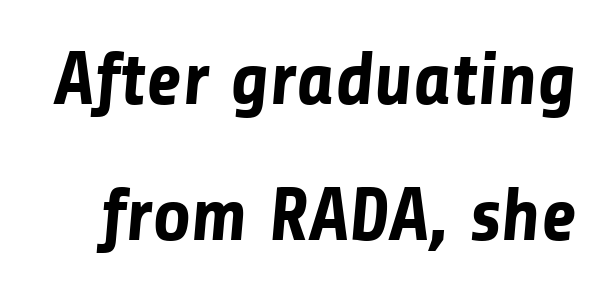
The image shows 75 px bold sans-serif type; set line spacing 1.82x, normal letter spacing, not underlined; low stroke contrast and a medium x-height.
